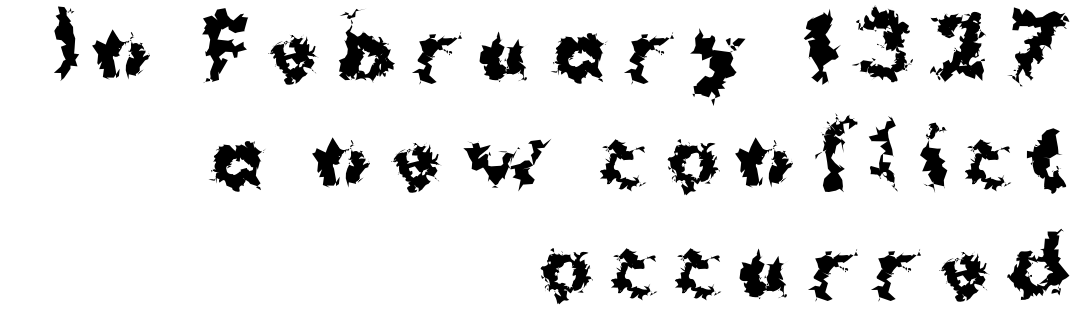
A dark, heavy texture on the line: the type is bold. These lines were composed using upright roman letters. Typographically, this falls in the sans-serif category. Type without underlining. The letters advance in unequal steps, a hallmark of proportional type.
